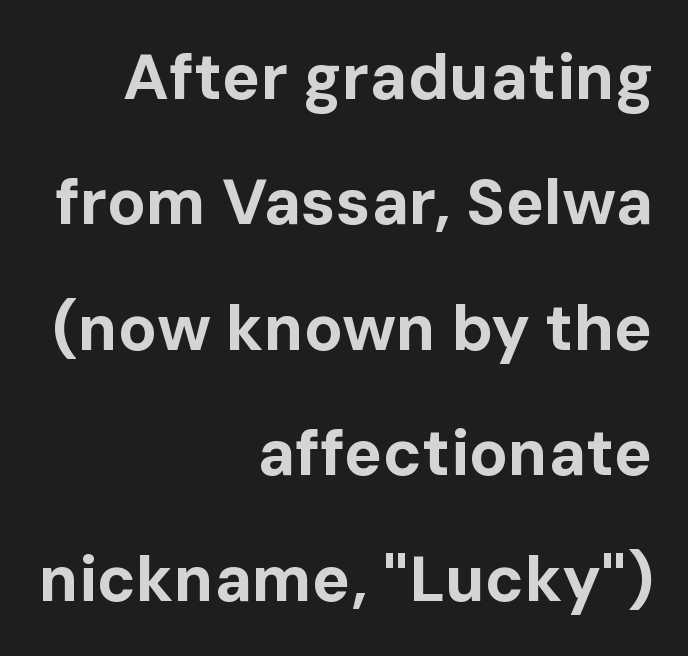
Q: Is the text bold? A: Yes.
Q: Is the text italic (slanted)? A: No, it is upright.
Q: Is the typeface a serif or a sans-serif typeface? A: Sans-serif.
Q: Is the text underlined? A: No.
Q: How is the paragraph aligned? A: Right-aligned.
Q: Is the spacing between letters normal or unusually wide? A: Normal.
Q: Is the spacing between lines tight, normal or loose? A: Loose.
Q: Width (condensed, normal, or wide)? A: Normal.
Q: Stroke contrast? A: Low.
Q: x-height? A: Medium.
Q: Monospaced? A: No.
